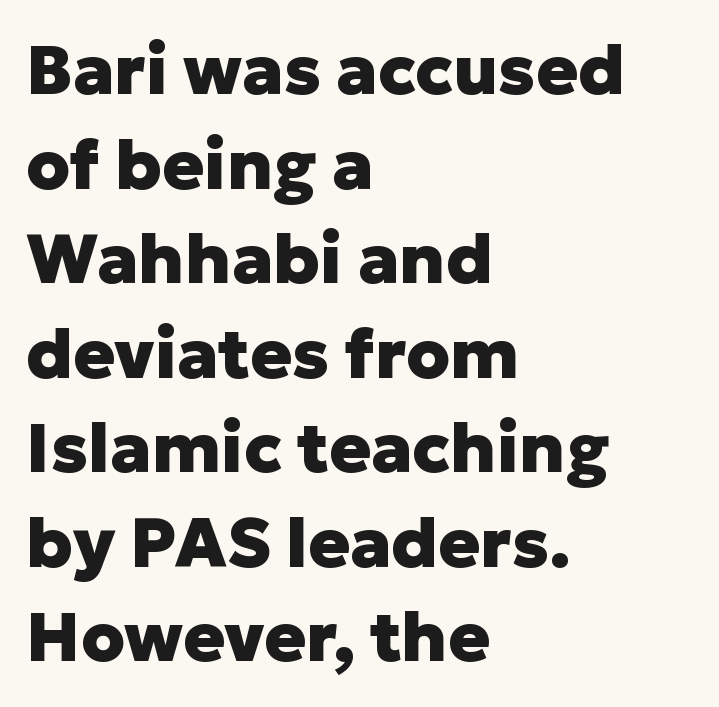
Q: Is the text bold? A: Yes.
Q: Is the text italic (slanted)? A: No, it is upright.
Q: Is the typeface a serif or a sans-serif typeface? A: Sans-serif.
Q: Is the text underlined? A: No.
Q: How is the paragraph aligned? A: Left-aligned.
Q: Is the spacing between letters normal or unusually wide? A: Normal.
Q: Is the spacing between lines tight, normal or loose? A: Normal.
Q: Width (condensed, normal, or wide)? A: Normal.
Q: Stroke contrast? A: Low.
Q: x-height? A: Medium.
Q: Monospaced? A: No.
